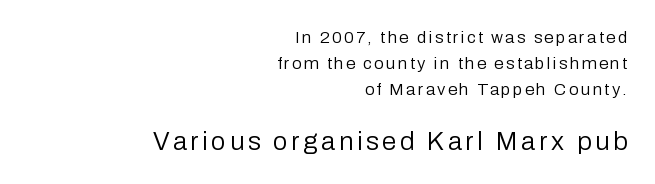
The image shows 26 px text type, upright; set right-aligned, normal line spacing (1.53x), not underlined; the second (bottom) block is 1.53x larger.
